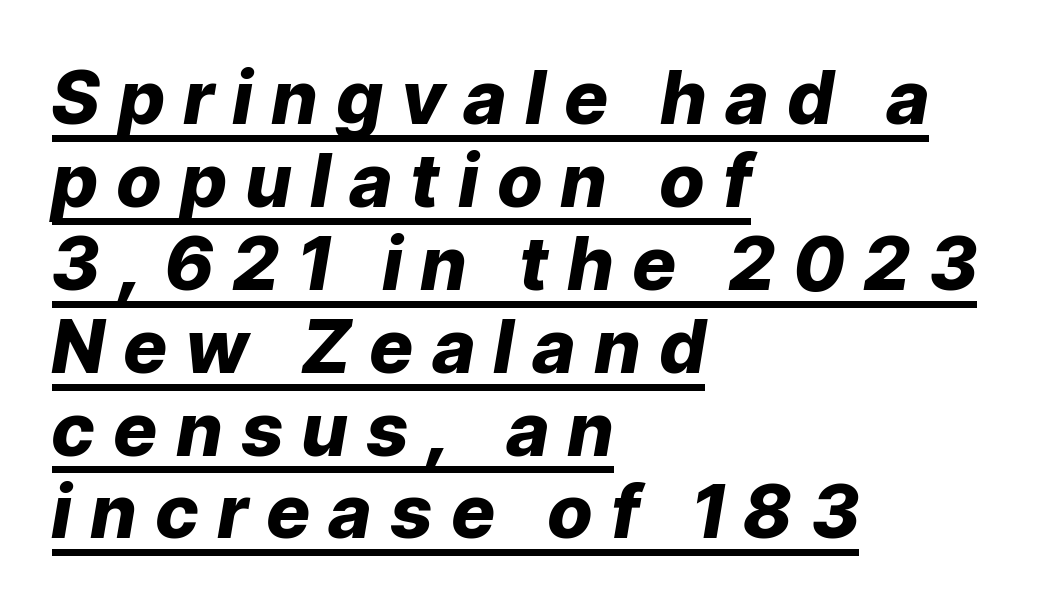
Q: Is the text bold? A: Yes.
Q: Is the text italic (slanted)? A: Yes, it leans right by about 9 degrees.
Q: Is the text underlined? A: Yes.
Q: How is the paragraph aligned? A: Left-aligned.
Q: Is the spacing between letters normal or unusually wide? A: Unusually wide.
Q: Is the spacing between lines tight, normal or loose? A: Tight.
Q: Width (condensed, normal, or wide)? A: Normal.
Q: Stroke contrast? A: Low.
Q: x-height? A: Medium.
Q: Monospaced? A: No.
